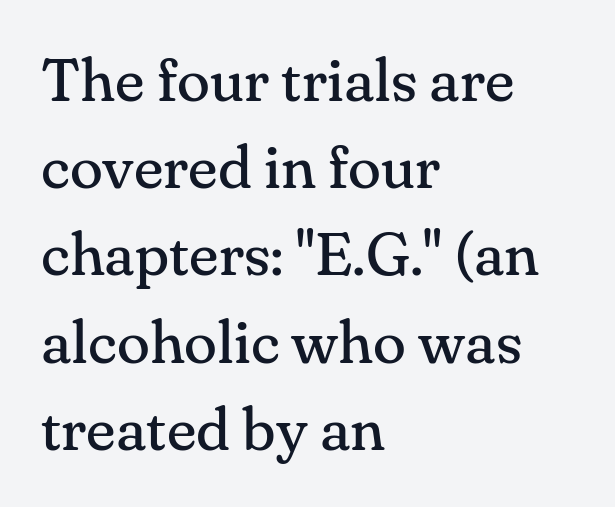
The image shows 61 px regular-weight serif type, upright; set left-aligned, normal line spacing (1.43x), normal letter spacing, not underlined; medium stroke contrast and a small x-height.
